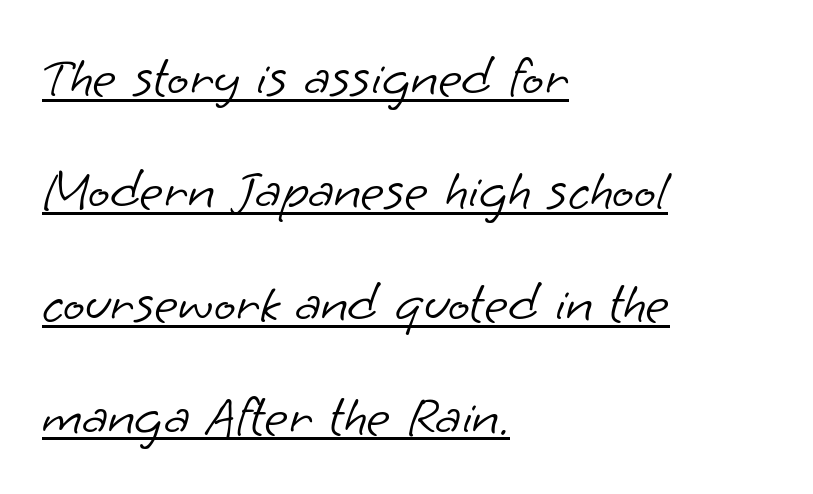
{"serif": "no", "bold": "no", "weight": "light", "width": "normal", "stroke_contrast": "low", "x_height": "small", "monospaced": "no", "underline": "yes", "align": "left", "line_spacing": "loose", "line_spacing_ratio": 1.98, "letter_spacing": "normal", "letter_spacing_em": 0.0, "glyph_px": 57}
